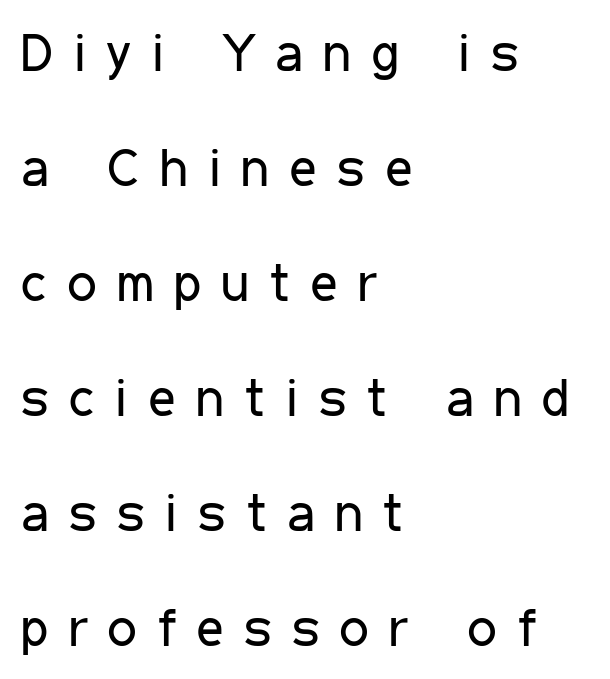
Q: Is the text bold? A: No.
Q: Is the text italic (slanted)? A: No, it is upright.
Q: Is the typeface a serif or a sans-serif typeface? A: Sans-serif.
Q: Is the text underlined? A: No.
Q: How is the paragraph aligned? A: Left-aligned.
Q: Is the spacing between letters normal or unusually wide? A: Unusually wide.
Q: Is the spacing between lines tight, normal or loose? A: Loose.
Q: Width (condensed, normal, or wide)? A: Condensed.
Q: Stroke contrast? A: Low.
Q: x-height? A: Medium.
Q: Monospaced? A: No.
